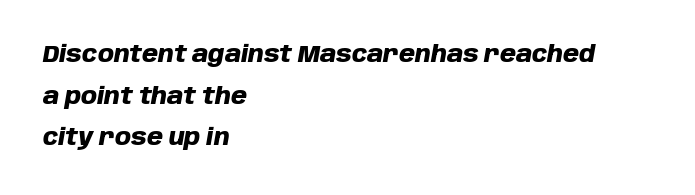
The image shows 23 px bold type, italic (leaning right); set left-aligned, line spacing 1.81x, normal letter spacing, not underlined.
